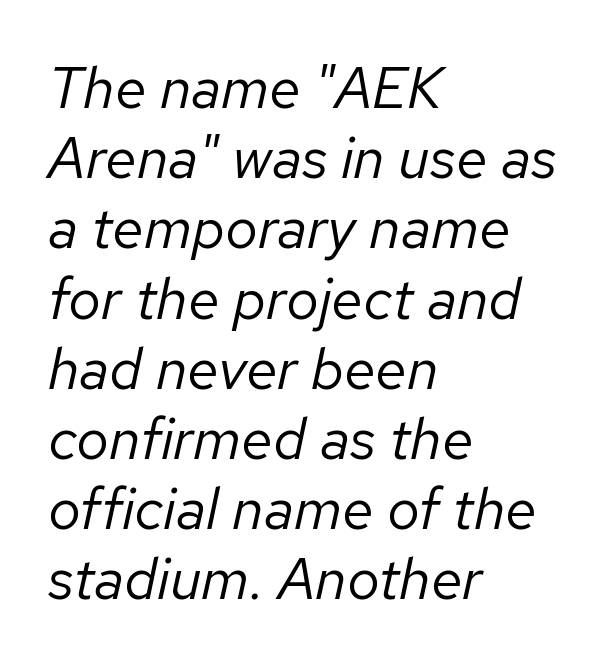
The image shows 58 px regular-weight type, italic (leaning right); set left-aligned, line spacing 1.21x, normal letter spacing, not underlined; low stroke contrast and a medium x-height.
